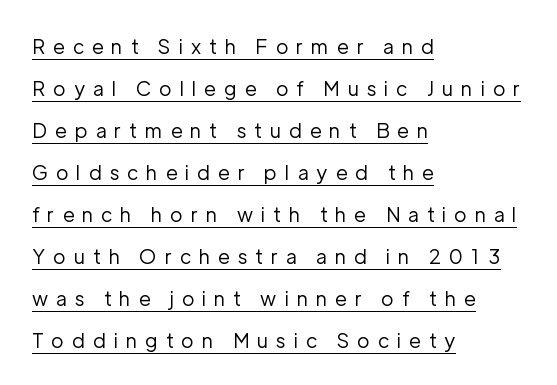
Q: Is the text bold? A: No.
Q: Is the text italic (slanted)? A: No, it is upright.
Q: Is the text underlined? A: Yes.
Q: How is the paragraph aligned? A: Left-aligned.
Q: Is the spacing between letters normal or unusually wide? A: Unusually wide.
Q: Is the spacing between lines tight, normal or loose? A: Loose.
